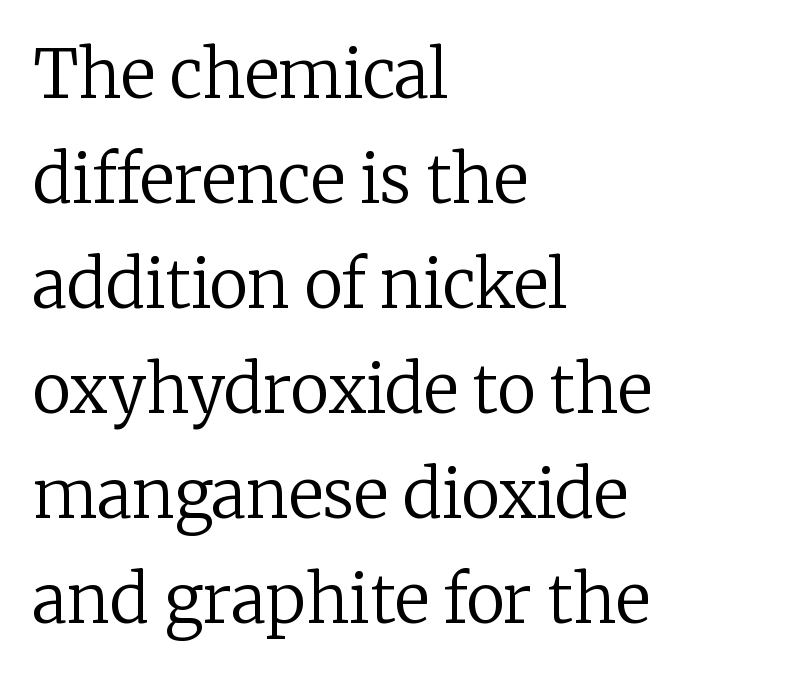
{"serif": "yes", "italic": "no", "bold": "no", "weight": "regular", "width": "normal", "stroke_contrast": "low", "x_height": "medium", "monospaced": "no", "underline": "no", "align": "left", "line_spacing": "normal", "line_spacing_ratio": 1.59, "letter_spacing": "normal", "letter_spacing_em": 0.0, "glyph_px": 66}
